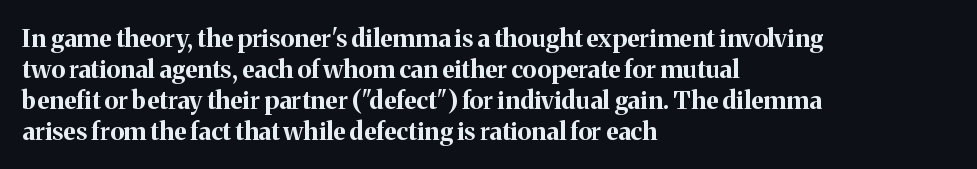
You'd pick this weight for a headline — it's a proper bold. Upright lettering throughout. Nothing unusual about the tracking: characters are spaced as the font intends. Check the space under the baseline: it is left empty.
